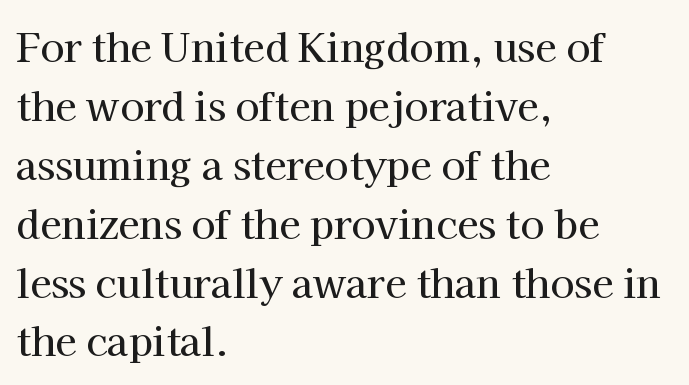
Q: Is the text italic (slanted)? A: No, it is upright.
Q: Is the typeface a serif or a sans-serif typeface? A: Serif.
Q: Is the text underlined? A: No.
Q: How is the paragraph aligned? A: Left-aligned.
Q: Is the spacing between letters normal or unusually wide? A: Normal.
Q: Is the spacing between lines tight, normal or loose? A: Normal.
Q: Width (condensed, normal, or wide)? A: Normal.
Q: Stroke contrast? A: High.
Q: x-height? A: Medium.
Q: Monospaced? A: No.
